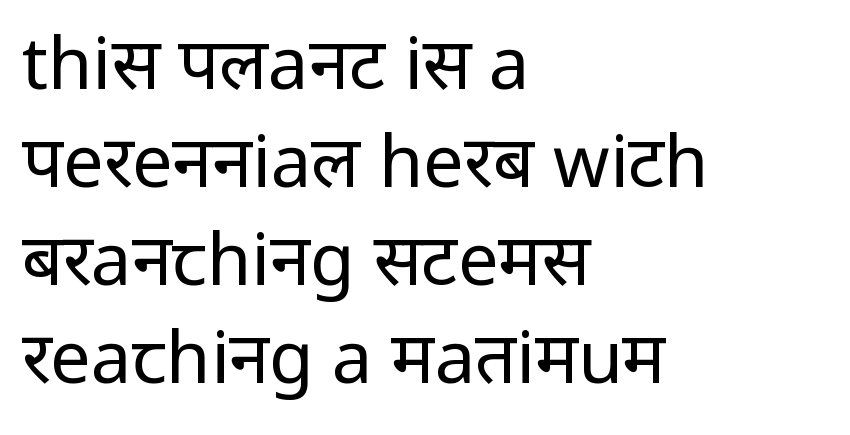
Q: Is the text bold? A: No.
Q: Is the text italic (slanted)? A: No, it is upright.
Q: Is the typeface a serif or a sans-serif typeface? A: Sans-serif.
Q: Is the text underlined? A: No.
Q: How is the paragraph aligned? A: Left-aligned.
Q: Is the spacing between letters normal or unusually wide? A: Normal.
Q: Is the spacing between lines tight, normal or loose? A: Normal.
Q: Width (condensed, normal, or wide)? A: Condensed.
Q: Stroke contrast? A: Low.
